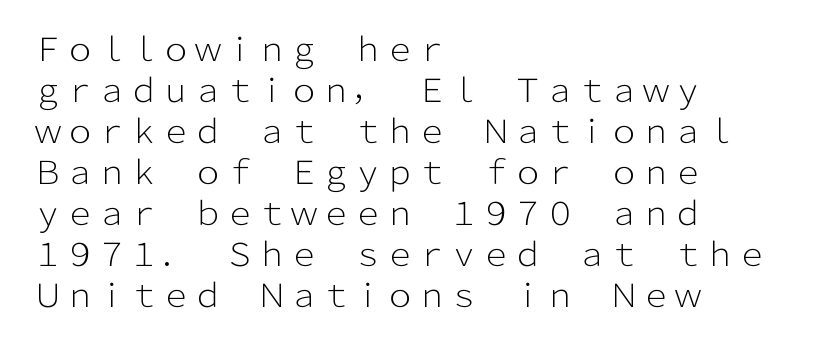
The cut favours lightness, reaching ordinary text weight at its darkest. How would I describe the line gaps? Plain and ordinary. Layout note: lines flush left. Unlike italic type, these characters show no tilt at all. The rendering uses natural spacing where letterforms have individual widths.
